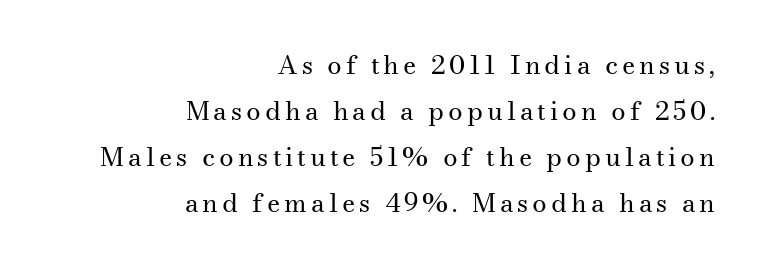
Q: Is the text bold? A: No.
Q: Is the text italic (slanted)? A: No, it is upright.
Q: Is the text underlined? A: No.
Q: How is the paragraph aligned? A: Right-aligned.
